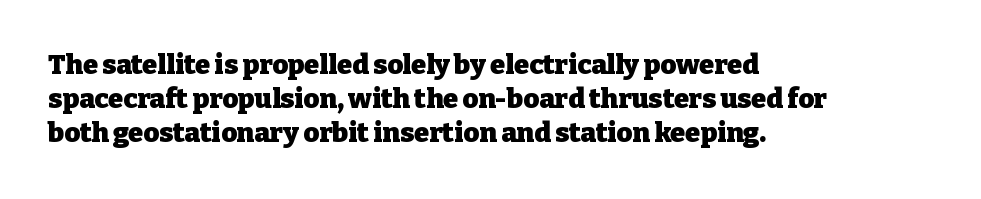
The image shows 27 px bold type, upright; set left-aligned, normal line spacing (1.26x), normal letter spacing, not underlined.
